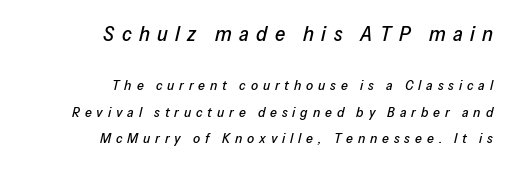
The image shows 21 px text type, italic (leaning right); set right-aligned, line spacing 1.89x, unusually wide letter spacing (+0.35 em), not underlined; the first (top) block is 1.5x larger.
